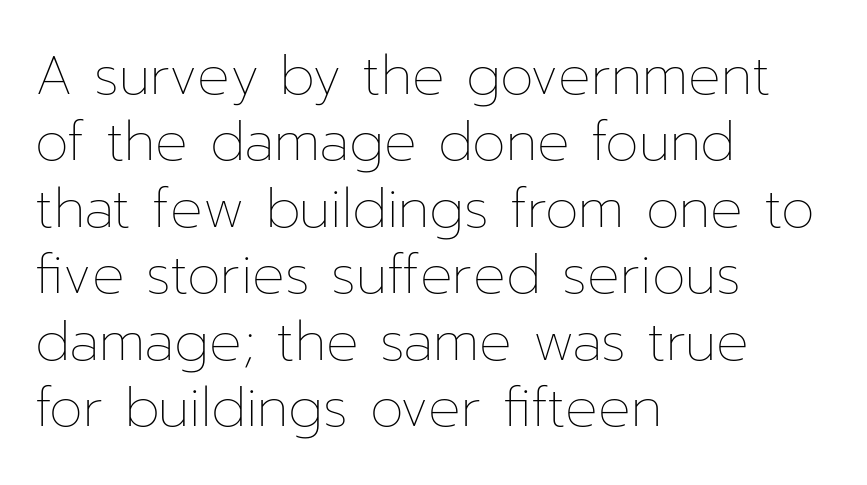
Q: Is the text bold? A: No.
Q: Is the text italic (slanted)? A: No, it is upright.
Q: Is the text underlined? A: No.
Q: How is the paragraph aligned? A: Left-aligned.
Q: Is the spacing between letters normal or unusually wide? A: Normal.
Q: Width (condensed, normal, or wide)? A: Normal.
Q: Stroke contrast? A: Low.
Q: x-height? A: Medium.
Q: Monospaced? A: No.
